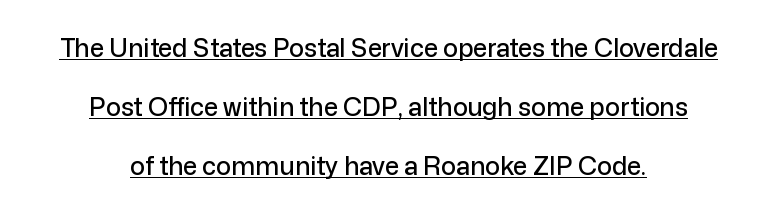
{"italic": "no", "underline": "yes", "align": "center", "line_spacing": "loose", "line_spacing_ratio": 2.36, "letter_spacing": "normal", "letter_spacing_em": 0.0, "glyph_px": 25}
